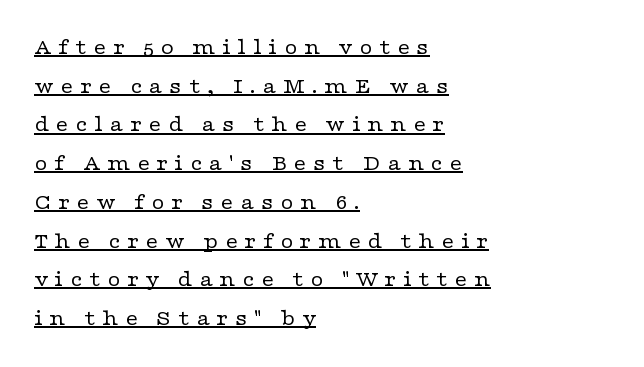
{"italic": "no", "bold": "no", "underline": "yes", "align": "left", "line_spacing_ratio": 1.76, "letter_spacing": "wide", "letter_spacing_em": 0.29, "glyph_px": 22}
